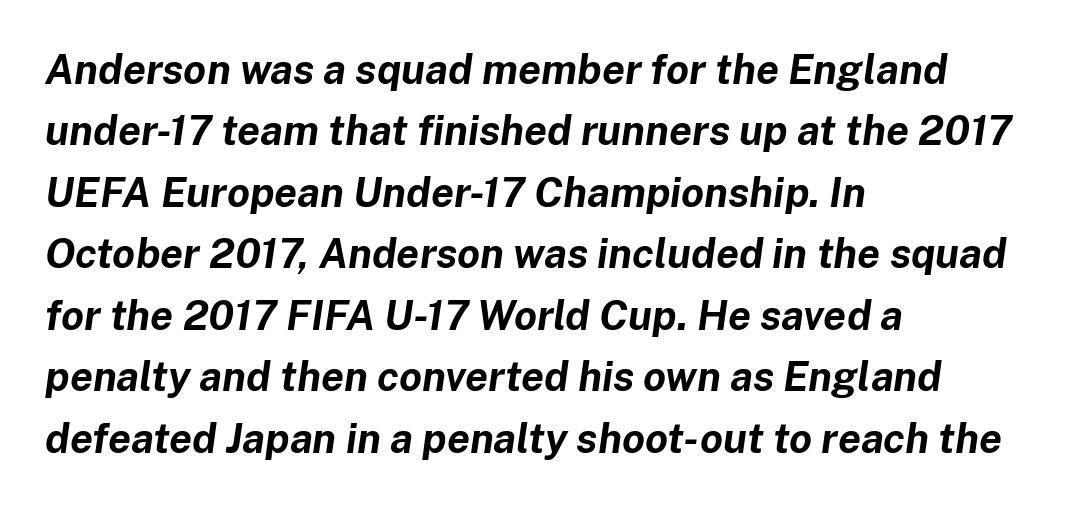
{"italic": "yes", "lean": "right", "slant_degrees": 8, "bold": "yes", "weight": "bold", "width": "normal", "stroke_contrast": "low", "x_height": "medium", "monospaced": "no", "underline": "no", "align": "left", "line_spacing": "normal", "line_spacing_ratio": 1.5, "letter_spacing": "normal", "letter_spacing_em": 0.0, "glyph_px": 41}
